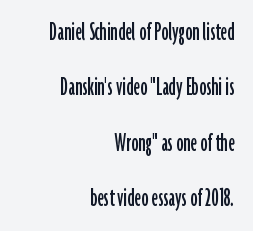
The image shows 28 px condensed sans-serif type, upright; set right-aligned, loose line spacing (1.98x), normal letter spacing, not underlined; low stroke contrast and a medium x-height.
